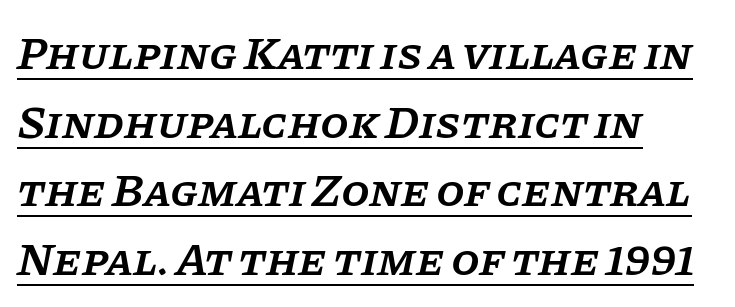
{"serif": "yes", "italic": "yes", "lean": "right", "slant_degrees": 11, "bold": "semi", "weight": "semibold", "width": "normal", "stroke_contrast": "low", "x_height": "large", "monospaced": "no", "underline": "yes", "align": "left", "line_spacing": "normal", "line_spacing_ratio": 1.49, "letter_spacing": "normal", "letter_spacing_em": 0.0, "glyph_px": 46}
